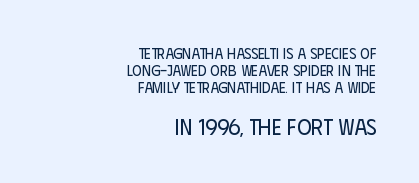
Q: Is the text bold? A: No.
Q: Is the text italic (slanted)? A: No, it is upright.
Q: Is the text underlined? A: No.
Q: How is the paragraph aligned? A: Right-aligned.
Q: Is the spacing between letters normal or unusually wide? A: Normal.
Q: Is the spacing between lines tight, normal or loose? A: Tight.
Q: Which block of text is set in a larger size, the first (top) or the second (bottom)? A: The second (bottom) one.
